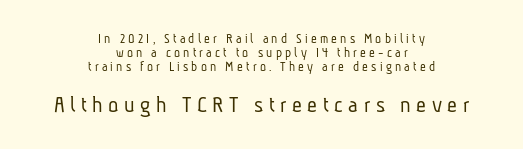
Q: Is the text bold? A: No.
Q: Is the text underlined? A: No.
Q: How is the paragraph aligned? A: Centered.
Q: Is the spacing between letters normal or unusually wide? A: Unusually wide.
Q: Is the spacing between lines tight, normal or loose? A: Tight.
Q: Which block of text is set in a larger size, the first (top) or the second (bottom)? A: The second (bottom) one.
